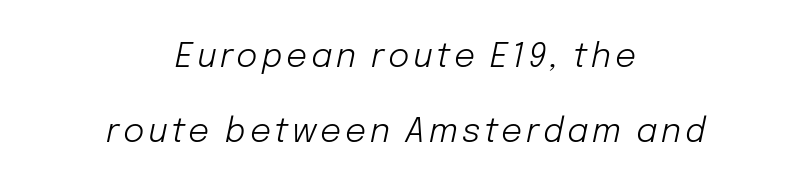
Q: Is the text bold? A: No.
Q: Is the text italic (slanted)? A: Yes, it leans right by about 12 degrees.
Q: Is the text underlined? A: No.
Q: How is the paragraph aligned? A: Centered.
Q: Is the spacing between lines tight, normal or loose? A: Loose.
Q: Width (condensed, normal, or wide)? A: Normal.
Q: Stroke contrast? A: Low.
Q: x-height? A: Medium.
Q: Monospaced? A: No.
